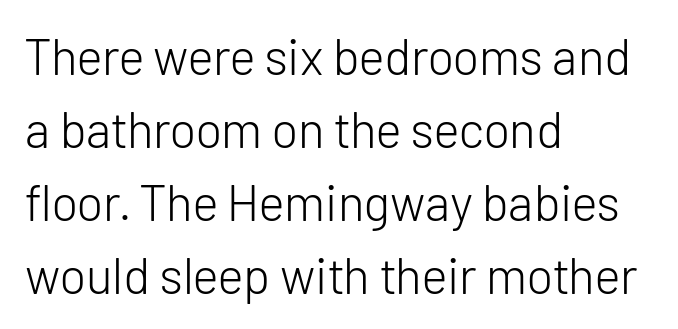
Q: Is the text bold? A: No.
Q: Is the text italic (slanted)? A: No, it is upright.
Q: Is the typeface a serif or a sans-serif typeface? A: Sans-serif.
Q: Is the text underlined? A: No.
Q: How is the paragraph aligned? A: Left-aligned.
Q: Is the spacing between letters normal or unusually wide? A: Normal.
Q: Is the spacing between lines tight, normal or loose? A: Normal.
Q: Width (condensed, normal, or wide)? A: Normal.
Q: Stroke contrast? A: Low.
Q: x-height? A: Medium.
Q: Monospaced? A: No.
